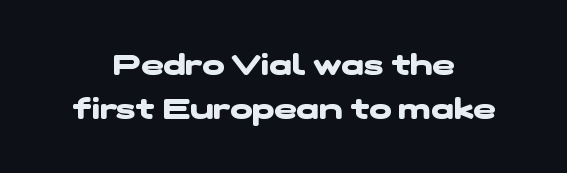
Tracking here is standard; glyphs follow each other at the usual distance. Type style note: lacks serifs. Horizontal alignment here is central, giving a formal, balanced look. Heft: maximum for text — a bold.
